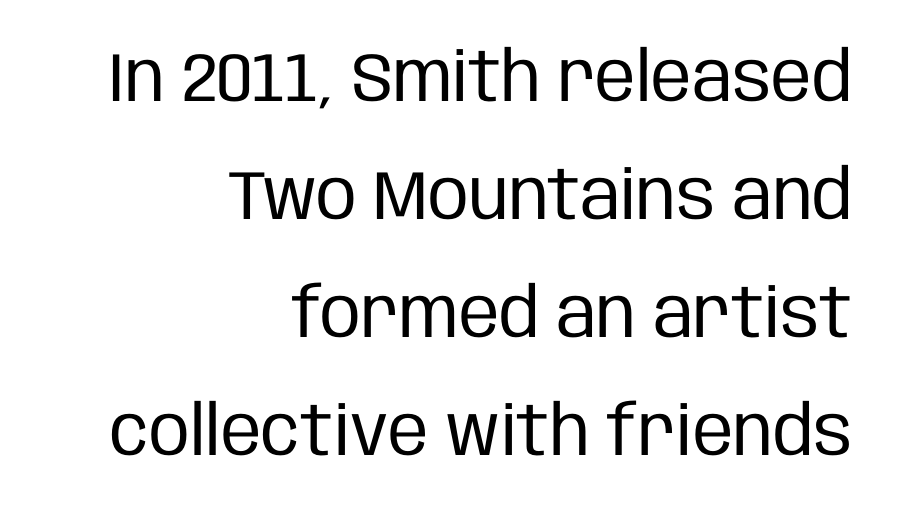
{"serif": "no", "italic": "no", "bold": "no", "weight": "regular", "width": "condensed", "stroke_contrast": "low", "x_height": "large", "monospaced": "no", "underline": "no", "align": "right", "line_spacing_ratio": 1.71, "letter_spacing": "normal", "letter_spacing_em": 0.0, "glyph_px": 69}
